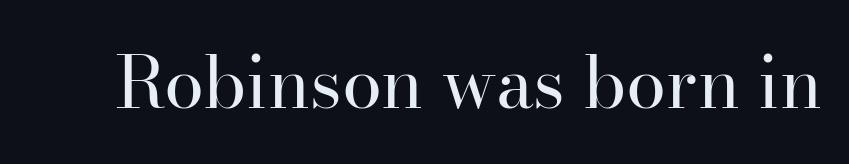
The image shows 72 px regular-weight serif type, upright; set normal letter spacing, not underlined; high stroke contrast and a small x-height.
